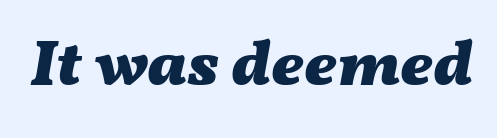
Q: Is the text bold? A: Yes.
Q: Is the text italic (slanted)? A: Yes, it leans right by about 11 degrees.
Q: Is the text underlined? A: No.
Q: Is the spacing between letters normal or unusually wide? A: Normal.
Q: Width (condensed, normal, or wide)? A: Wide.
Q: Stroke contrast? A: Medium.
Q: x-height? A: Medium.
Q: Monospaced? A: No.
